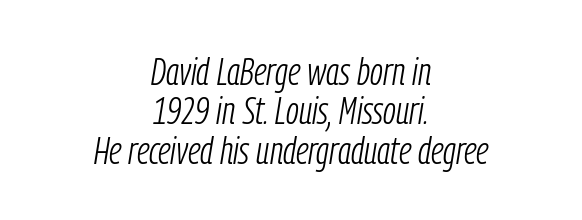
The passage shown is typed in a proportional face where columns would drift. Anything drawn beneath the words? Only blank space. Notice how the passage keeps no hard edge, just a central spine. Words appear dense and cohesive because spacing is normal.
